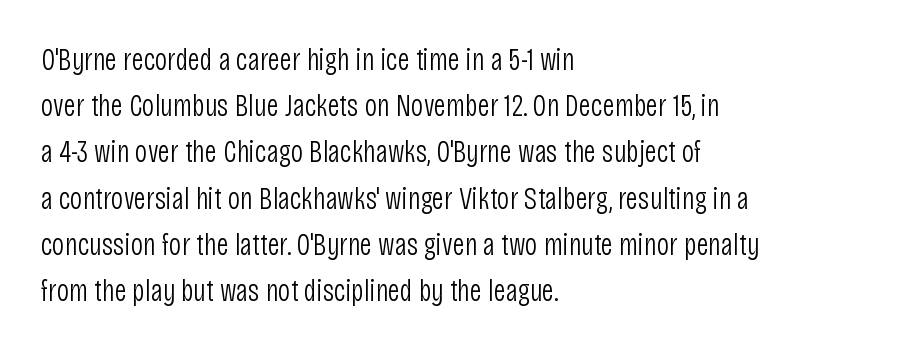
Regarding serifs, this sample does without them. Ink coverage per letter is moderate at most. Interline gaps are of average width in this sample. No word sits above an underline. It's the straight-up-and-down kind of type.
